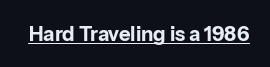
Q: Is the text bold? A: Yes.
Q: Is the text italic (slanted)? A: No, it is upright.
Q: Is the text underlined? A: Yes.
Q: Is the spacing between letters normal or unusually wide? A: Normal.
